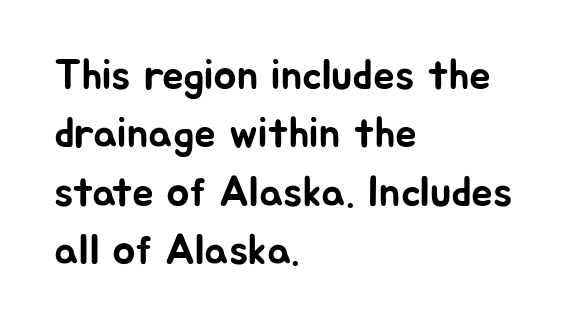
Does the type have serifs? No, each stem ends abruptly. This rendering uses left alignment, leaving the right contour irregular. Rule under the text: the space is simply empty. A typesetter would call this leading conventional body-copy spacing. Do the characters align in a grid? No, the font is proportional.
